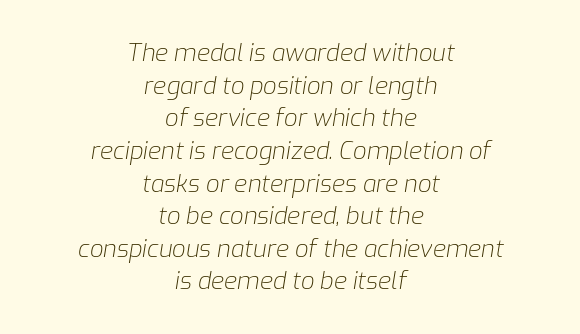
{"italic": "yes", "lean": "right", "slant_degrees": 9, "bold": "no", "underline": "no", "align": "center", "line_spacing": "normal", "line_spacing_ratio": 1.36, "letter_spacing": "normal", "letter_spacing_em": 0.0, "glyph_px": 24}
